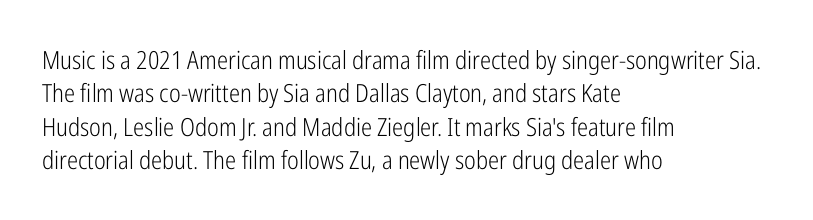
Q: Is the text bold? A: No.
Q: Is the text italic (slanted)? A: No, it is upright.
Q: Is the text underlined? A: No.
Q: How is the paragraph aligned? A: Left-aligned.
Q: Is the spacing between letters normal or unusually wide? A: Normal.
Q: Is the spacing between lines tight, normal or loose? A: Normal.
